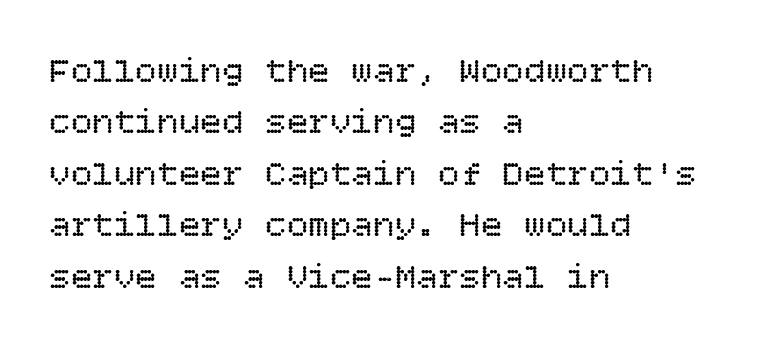
Notice how descenders clear the ascenders below comfortably — that's standard leading. Decoration check: the copy has no underline. Horizontally, the lines are justified to the leading edge only. Posture: upright roman. Weight: not bold — regular or lighter.
